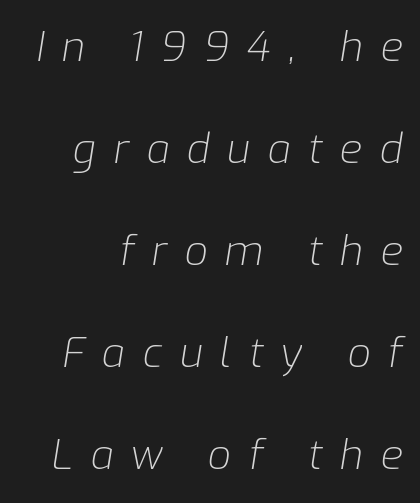
Q: Is the text bold? A: No.
Q: Is the text italic (slanted)? A: Yes, it leans right by about 9 degrees.
Q: Is the text underlined? A: No.
Q: Is the spacing between letters normal or unusually wide? A: Unusually wide.
Q: Is the spacing between lines tight, normal or loose? A: Loose.
Q: Width (condensed, normal, or wide)? A: Normal.
Q: Stroke contrast? A: Low.
Q: x-height? A: Medium.
Q: Monospaced? A: No.
